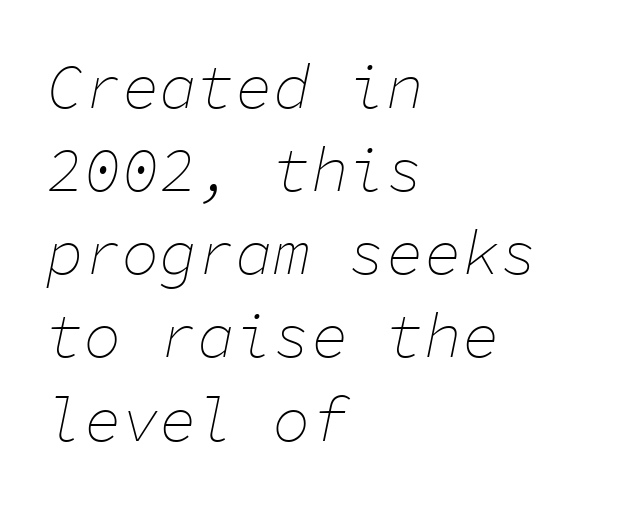
Q: Is the text bold? A: No.
Q: Is the text italic (slanted)? A: Yes, it leans right by about 11 degrees.
Q: Is the text underlined? A: No.
Q: How is the paragraph aligned? A: Left-aligned.
Q: Is the spacing between letters normal or unusually wide? A: Normal.
Q: Is the spacing between lines tight, normal or loose? A: Normal.
Q: Width (condensed, normal, or wide)? A: Normal.
Q: Stroke contrast? A: Low.
Q: x-height? A: Medium.
Q: Monospaced? A: Yes.
